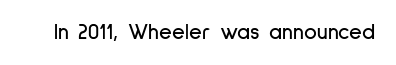
{"italic": "no", "underline": "no", "letter_spacing": "normal", "letter_spacing_em": 0.0, "glyph_px": 22}
